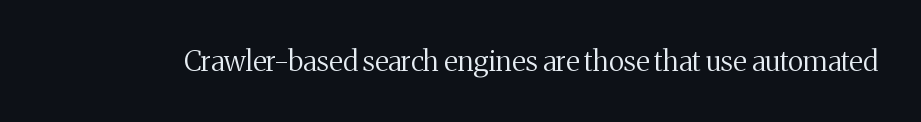
The image shows 28 px regular-weight serif type, upright; set normal letter spacing, not underlined; medium stroke contrast and a medium x-height.
